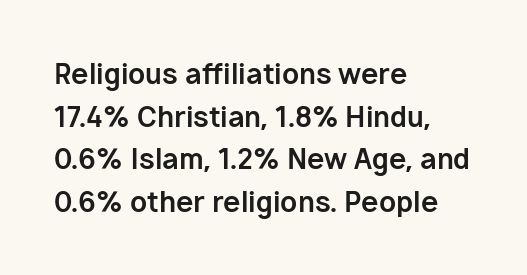
Each letter keeps its own natural width here, so spacing adapts to shape. Its strokes are broad and dark, the hallmark of bold type. The font's upright variant was chosen for this text. Classification — sans serif. Just letters on the line, the space beneath them empty. A normal amount of white space separates one row of letters from the next.
